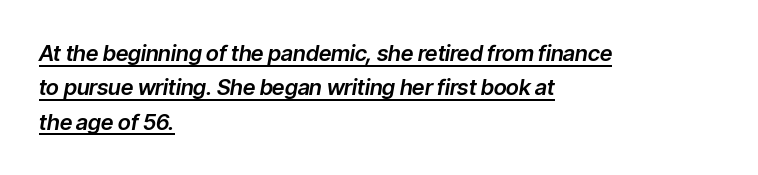
Reading down the column, the eye jumps a familiar distance to each next line. A continuous stroke trails under the words, as in a hyperlink. Typeset ragged right — the left edge is the straight one. Every character sits at an angle, as italics do. The horizontal fit of the characters is conventional and even.
